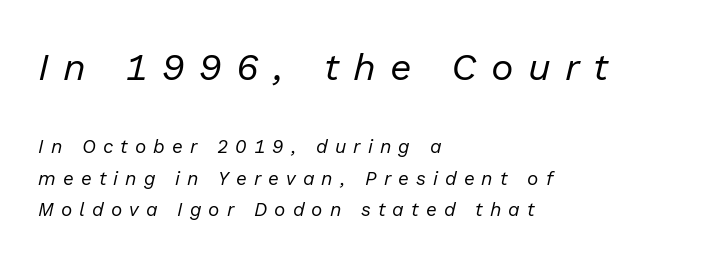
{"italic": "yes", "lean": "right", "slant_degrees": 13, "bold": "no", "weight": "regular", "width": "normal", "stroke_contrast": "low", "x_height": "medium", "monospaced": "no", "underline": "no", "align": "left", "line_spacing": "normal", "line_spacing_ratio": 1.67, "letter_spacing": "wide", "letter_spacing_em": 0.37, "larger_block": "first", "size_ratio": 2.0, "glyph_px": 38}
